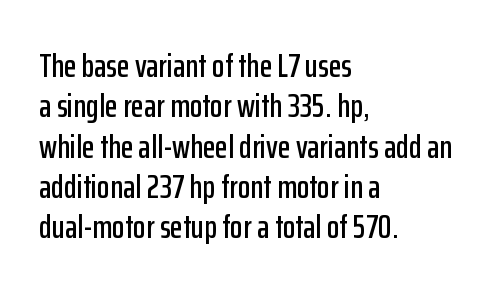
Q: Is the text italic (slanted)? A: No, it is upright.
Q: Is the typeface a serif or a sans-serif typeface? A: Sans-serif.
Q: Is the text underlined? A: No.
Q: How is the paragraph aligned? A: Left-aligned.
Q: Is the spacing between letters normal or unusually wide? A: Normal.
Q: Width (condensed, normal, or wide)? A: Condensed.
Q: Stroke contrast? A: Low.
Q: x-height? A: Medium.
Q: Monospaced? A: No.
